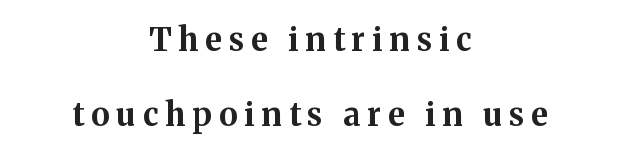
The whitespace from short lines is split evenly between both sides. Stroke thickness is high; the sample reads as a true bold. The rendering uses a large line-height, opening up the rows. Someone cranked the tracking dial way up on this one.
